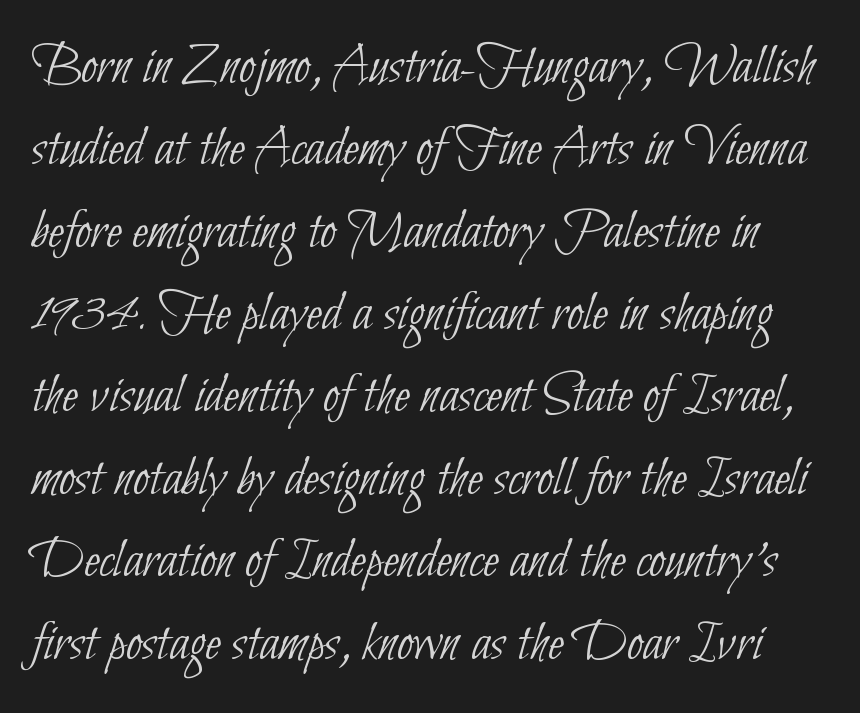
The image shows 58 px thin, condensed sans-serif type; set normal line spacing (1.42x), normal letter spacing, not underlined; low stroke contrast and a small x-height.
